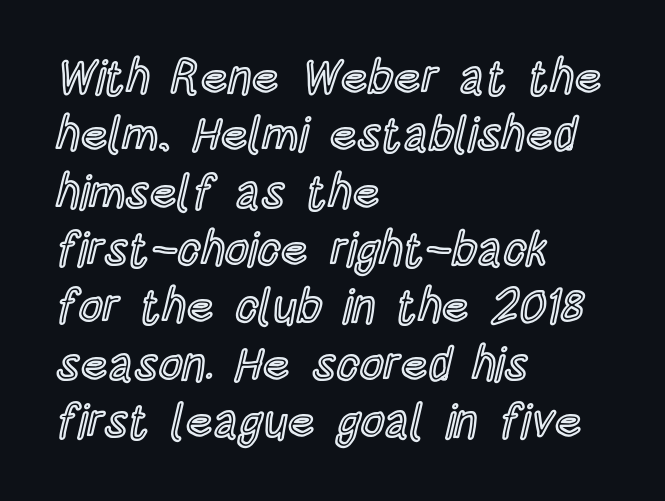
The image shows 47 px condensed type; set left-aligned, line spacing 1.22x, normal letter spacing, not underlined; a large x-height.
